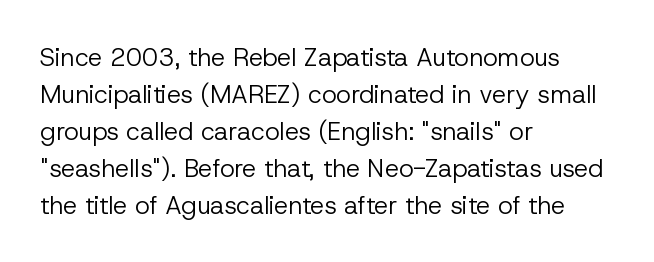
Q: Is the text bold? A: No.
Q: Is the text italic (slanted)? A: No, it is upright.
Q: Is the text underlined? A: No.
Q: How is the paragraph aligned? A: Left-aligned.
Q: Is the spacing between letters normal or unusually wide? A: Normal.
Q: Is the spacing between lines tight, normal or loose? A: Normal.
